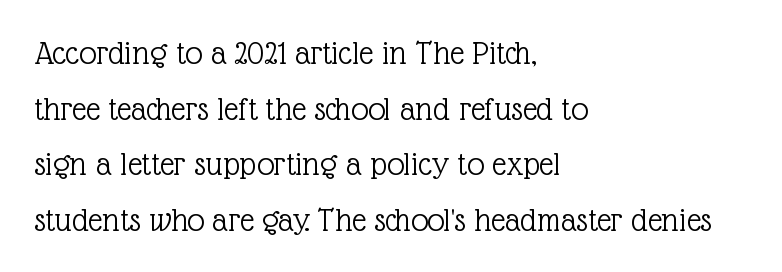
Q: Is the text bold? A: No.
Q: Is the text italic (slanted)? A: No, it is upright.
Q: Is the typeface a serif or a sans-serif typeface? A: Serif.
Q: Is the text underlined? A: No.
Q: How is the paragraph aligned? A: Left-aligned.
Q: Is the spacing between letters normal or unusually wide? A: Normal.
Q: Is the spacing between lines tight, normal or loose? A: Normal.
Q: Width (condensed, normal, or wide)? A: Normal.
Q: x-height? A: Medium.
Q: Monospaced? A: No.
